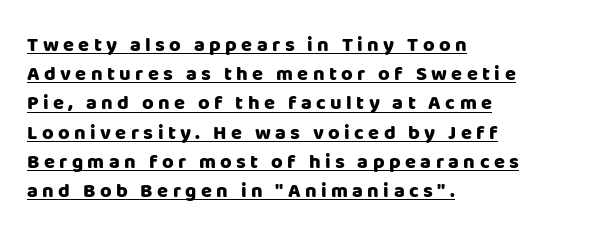
Tracking value appears strongly positive — letters spread wide. A full-strength bold gives these letters their thick strokes. This is underlined copy, the kind a proofreader might mark for attention. Upright lettering throughout. Horizontal alignment here is leftward, the default for most running prose.
